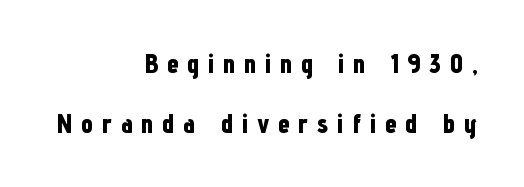
The image shows 27 px bold type, upright; set right-aligned, loose line spacing (2.21x), unusually wide letter spacing (+0.32 em), not underlined.
